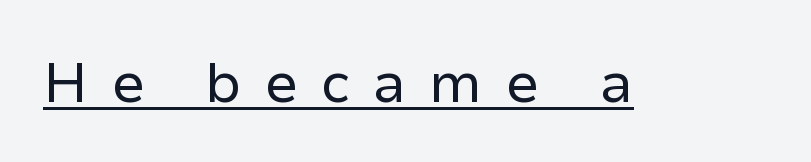
{"serif": "no", "italic": "no", "bold": "no", "weight": "regular", "width": "normal", "stroke_contrast": "low", "x_height": "medium", "monospaced": "no", "underline": "yes", "letter_spacing": "wide", "letter_spacing_em": 0.4, "glyph_px": 56}
